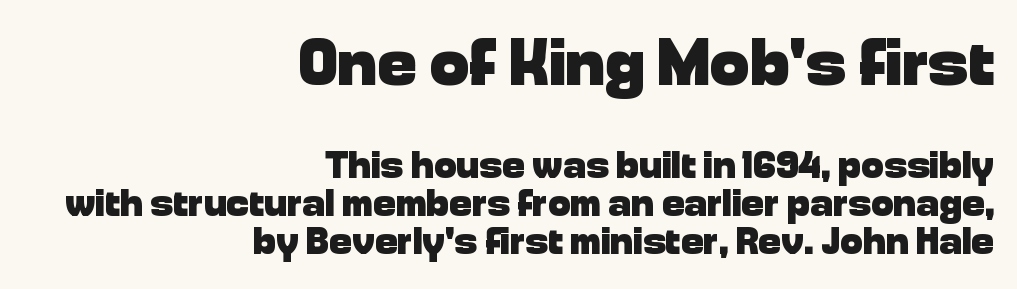
The image shows 66 px heavy sans-serif type, upright; set right-aligned, tight line spacing (1.0x), normal letter spacing, not underlined; the first (top) block is 1.74x larger; low stroke contrast and a medium x-height.
